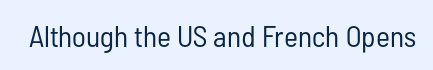
Think of a printed novel: that variable character pitch is what you see here. Are there feet on the stems? There aren't — it's a sans. The passage shown is not underscored anywhere. Ascenders rise straight up at ninety degrees.
